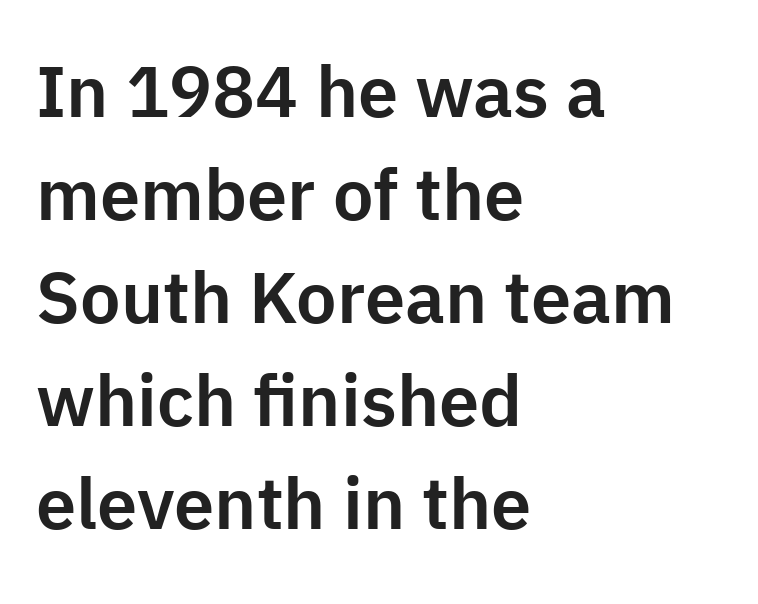
Q: Is the text italic (slanted)? A: No, it is upright.
Q: Is the typeface a serif or a sans-serif typeface? A: Sans-serif.
Q: Is the text underlined? A: No.
Q: How is the paragraph aligned? A: Left-aligned.
Q: Is the spacing between letters normal or unusually wide? A: Normal.
Q: Is the spacing between lines tight, normal or loose? A: Normal.
Q: Width (condensed, normal, or wide)? A: Normal.
Q: Stroke contrast? A: Low.
Q: x-height? A: Medium.
Q: Monospaced? A: No.
